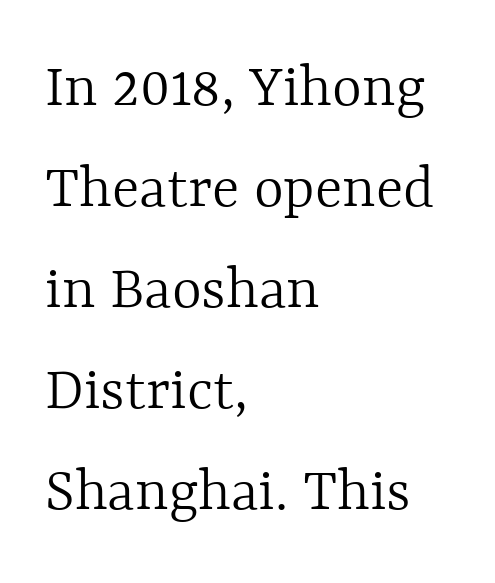
{"italic": "no", "bold": "no", "weight": "light", "width": "normal", "x_height": "medium", "monospaced": "no", "underline": "no", "align": "left", "line_spacing": "normal", "line_spacing_ratio": 1.58, "letter_spacing": "normal", "letter_spacing_em": 0.0, "glyph_px": 64}
